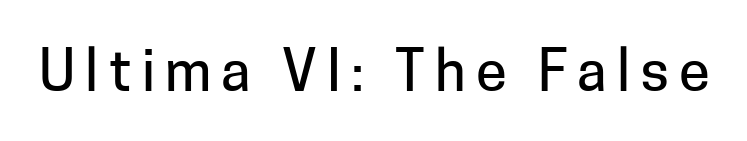
The image shows 56 px sans-serif type, upright; set not underlined; low stroke contrast and a medium x-height.
